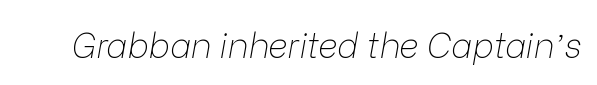
The image shows 34 px thin type, italic (leaning right); set normal letter spacing, not underlined; low stroke contrast and a medium x-height.
